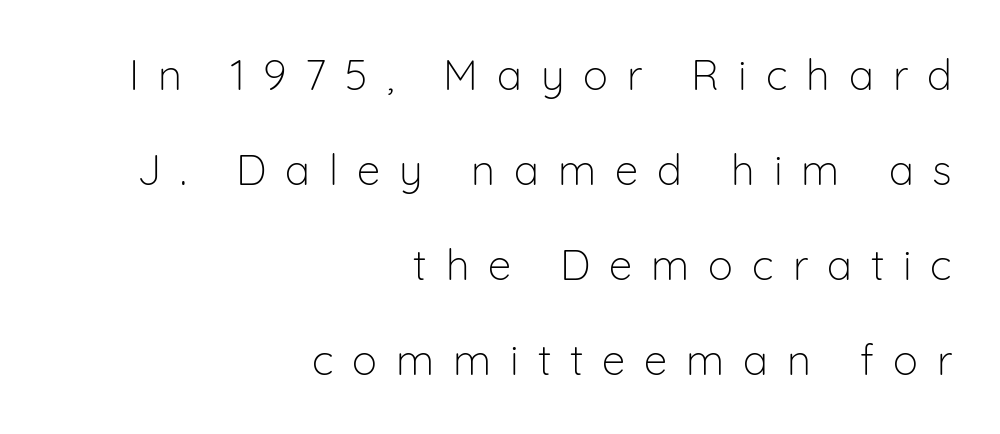
A typesetter would call this proportional, since set widths differ per character. The gap between lines stays unmarked. You can tell from the bare stems that sans-serif type was used. The tracking jumps out immediately: characters are airy and widely separated.
